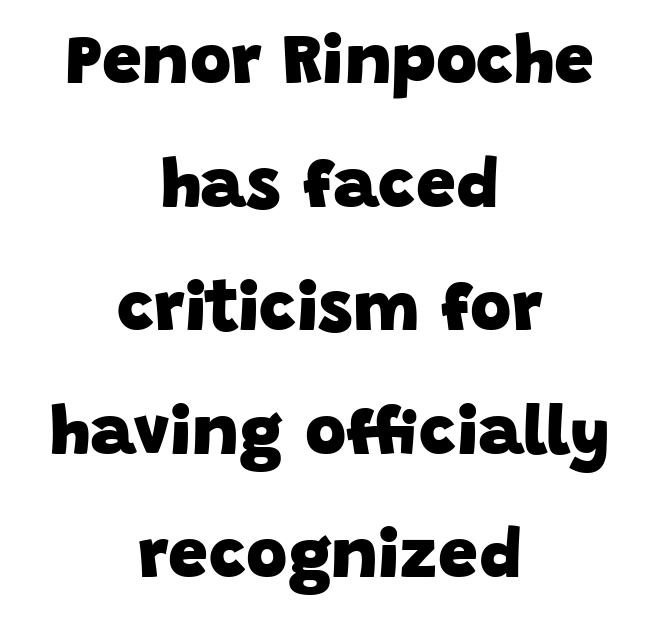
Q: Is the text bold? A: Yes.
Q: Is the typeface a serif or a sans-serif typeface? A: Sans-serif.
Q: Is the text underlined? A: No.
Q: How is the paragraph aligned? A: Centered.
Q: Is the spacing between letters normal or unusually wide? A: Normal.
Q: Width (condensed, normal, or wide)? A: Normal.
Q: Stroke contrast? A: Low.
Q: x-height? A: Large.
Q: Monospaced? A: No.
